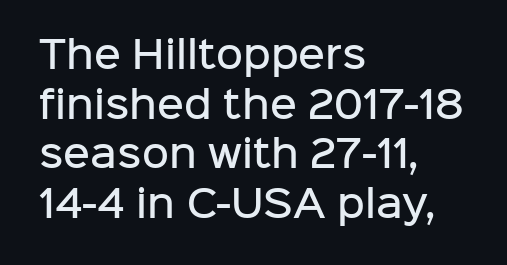
Typesetter's note: demi weight, one step under bold. Line spacing here is normal. Reading down the block, your eye returns to a fixed left position each line. These lines are composed in type without serifs. You could call the tracking neutral — neither tight nor loose.
